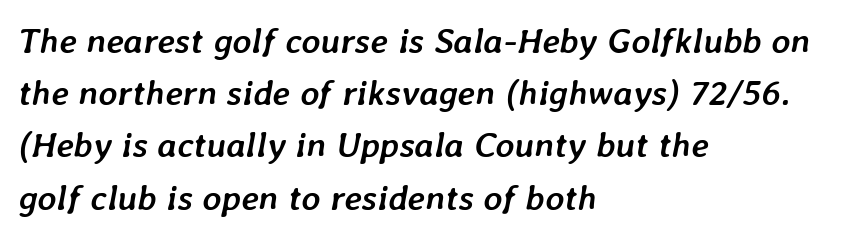
Q: Is the text bold? A: Yes.
Q: Is the text italic (slanted)? A: Yes, it leans right by about 7 degrees.
Q: Is the text underlined? A: No.
Q: How is the paragraph aligned? A: Left-aligned.
Q: Is the spacing between letters normal or unusually wide? A: Normal.
Q: Is the spacing between lines tight, normal or loose? A: Normal.
Q: Width (condensed, normal, or wide)? A: Normal.
Q: Stroke contrast? A: Low.
Q: x-height? A: Medium.
Q: Monospaced? A: No.
